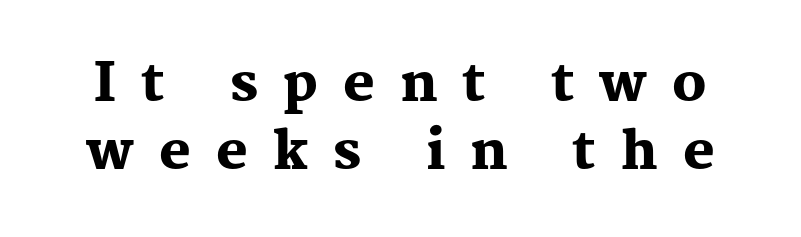
The image shows 53 px heavy serif type, upright; set normal line spacing (1.28x), unusually wide letter spacing (+0.47 em), not underlined; medium stroke contrast and a medium x-height.
